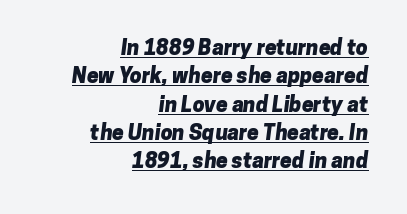
Q: Is the text bold? A: Yes.
Q: Is the text underlined? A: Yes.
Q: How is the paragraph aligned? A: Right-aligned.
Q: Is the spacing between letters normal or unusually wide? A: Normal.
Q: Is the spacing between lines tight, normal or loose? A: Normal.
